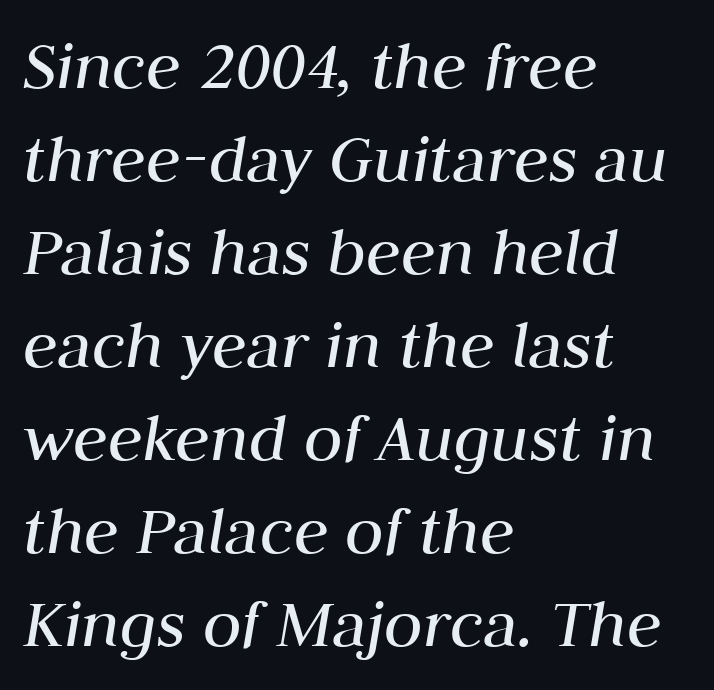
How would I describe the line gaps? Plain and ordinary. The rendering keeps characters at their native spacing. The rendering uses natural spacing where letterforms have individual widths. Any mark beneath the type? The region is blank. The weight tops out at a normal text grade.
